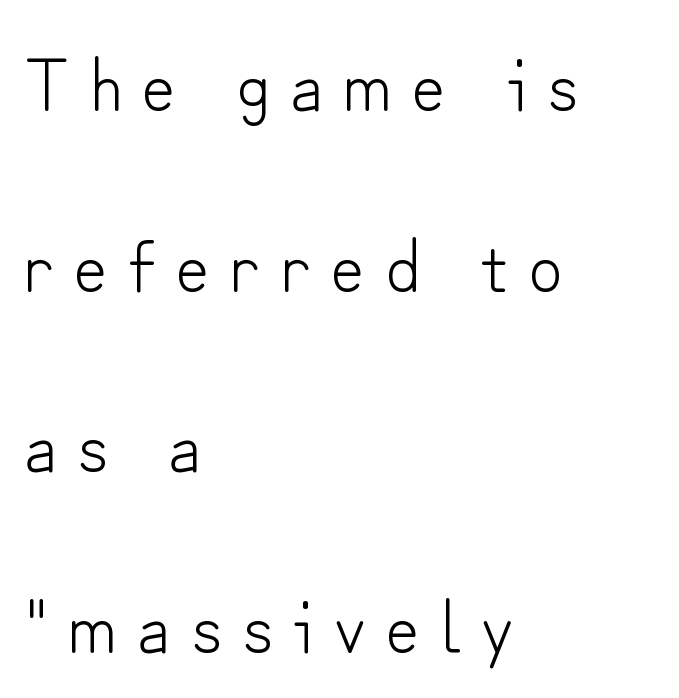
Caption: face not bold, strokes unweighted. Note: no serifs on the glyphs. Glyph-to-glyph distance is far greater than everyday printed text. Any mark beneath the type? The region is blank. Varying glyph widths throughout — classic text-font behaviour.
